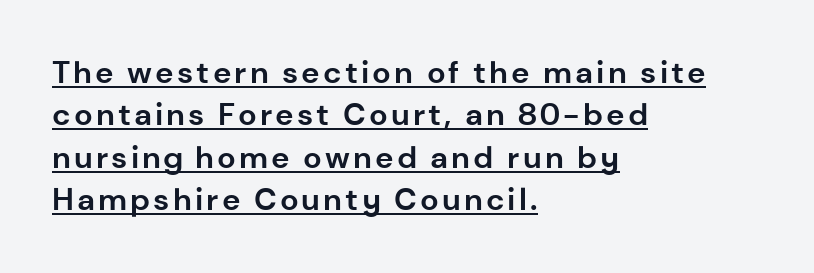
The image shows 31 px bold sans-serif type, upright; set left-aligned, normal line spacing (1.37x), underlined; low stroke contrast and a medium x-height.
